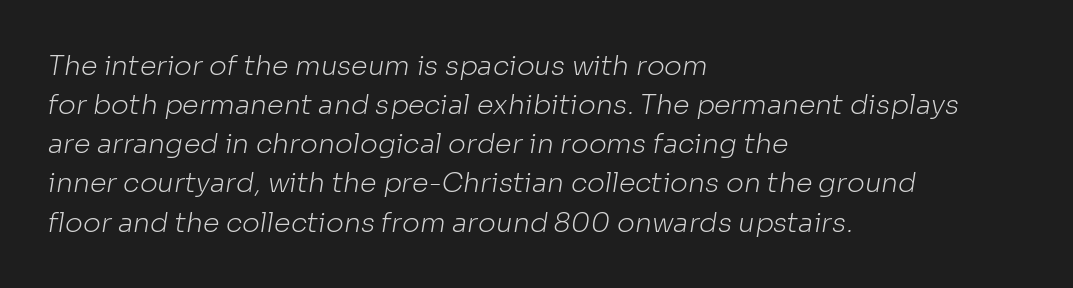
The rows are spaced the way most documents space them. Compared with typical body copy, the letter spacing here is the same. Heaviness? Minimal to ordinary, like unemphasized prose. The strip under each line holds only bare page.
